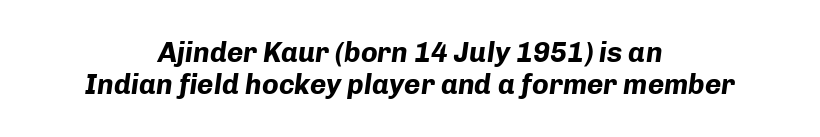
Q: Is the text bold? A: Yes.
Q: Is the text italic (slanted)? A: Yes, it leans right by about 8 degrees.
Q: Is the text underlined? A: No.
Q: How is the paragraph aligned? A: Centered.
Q: Is the spacing between letters normal or unusually wide? A: Normal.
Q: Is the spacing between lines tight, normal or loose? A: Tight.
Q: Width (condensed, normal, or wide)? A: Normal.
Q: Stroke contrast? A: Low.
Q: x-height? A: Medium.
Q: Monospaced? A: No.
